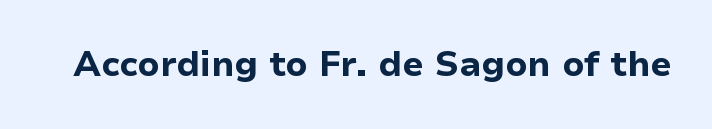
Q: Is the text bold? A: Yes.
Q: Is the text italic (slanted)? A: No, it is upright.
Q: Is the typeface a serif or a sans-serif typeface? A: Sans-serif.
Q: Is the text underlined? A: No.
Q: Is the spacing between letters normal or unusually wide? A: Normal.
Q: Width (condensed, normal, or wide)? A: Normal.
Q: Stroke contrast? A: Low.
Q: x-height? A: Medium.
Q: Monospaced? A: No.
